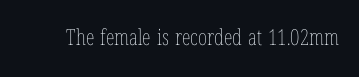
{"italic": "no", "bold": "no", "underline": "no", "letter_spacing": "normal", "letter_spacing_em": 0.0, "glyph_px": 22}
